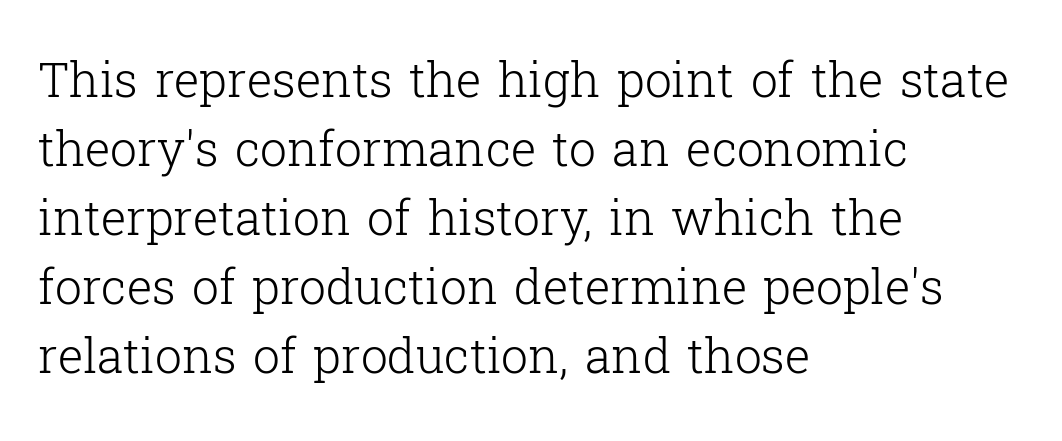
The image shows 48 px light serif type, upright; set left-aligned, normal line spacing (1.44x), normal letter spacing, not underlined; low stroke contrast and a medium x-height.
